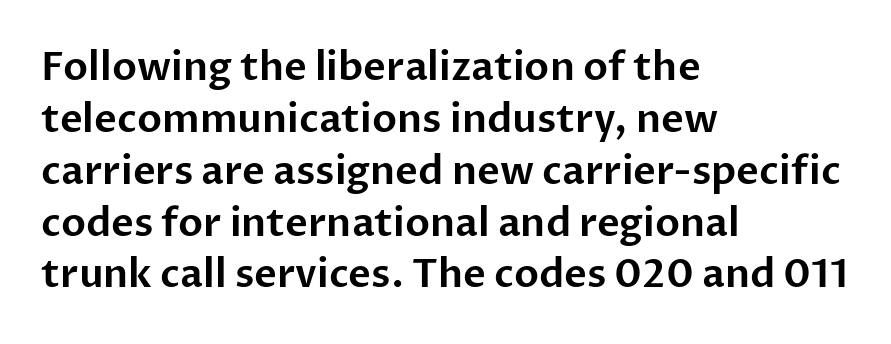
This sample uses plain, unmodified letter spacing. Each new line begins a customary step beneath the previous one. Looks like regular typesetting: each glyph gets only the width it needs. Clear beneath every line of the passage.
